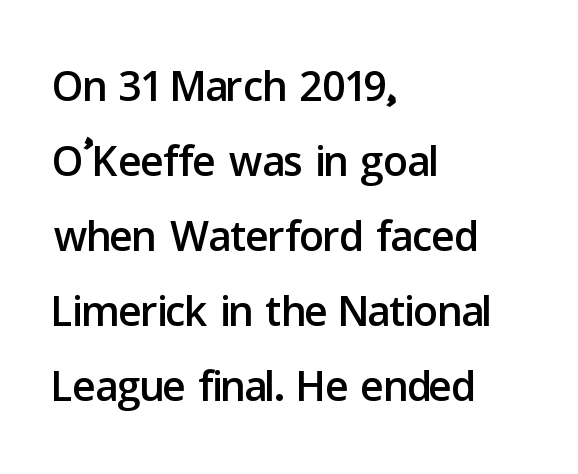
Q: Is the text italic (slanted)? A: No, it is upright.
Q: Is the typeface a serif or a sans-serif typeface? A: Sans-serif.
Q: Is the text underlined? A: No.
Q: How is the paragraph aligned? A: Left-aligned.
Q: Is the spacing between letters normal or unusually wide? A: Normal.
Q: Width (condensed, normal, or wide)? A: Normal.
Q: Stroke contrast? A: Low.
Q: x-height? A: Medium.
Q: Monospaced? A: No.
